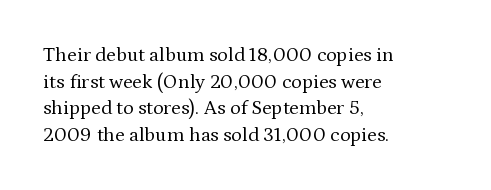
Does the copy run flush right? No — it runs flush left. The block of text has a typical density, with ordinary space between rows. This sample uses plain, unmodified letter spacing. The zone under the glyphs is completely vacant. A roman cut, with each character standing at attention. Stem width sits at or under what a default text font uses.
